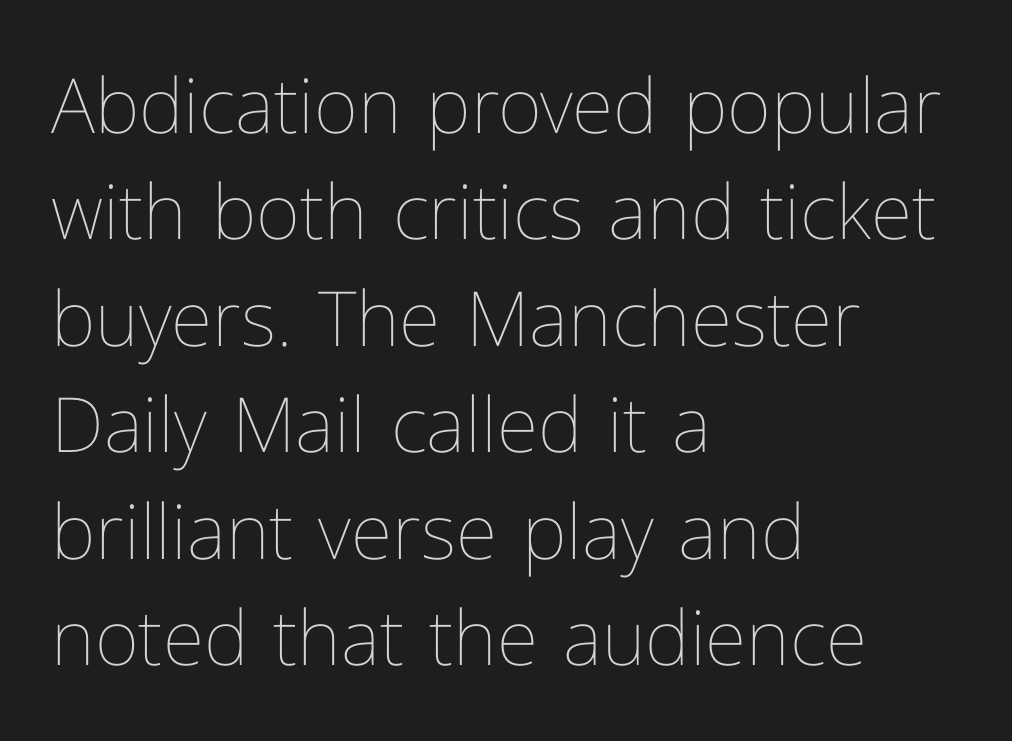
{"italic": "no", "bold": "no", "weight": "thin", "width": "normal", "stroke_contrast": "low", "x_height": "medium", "monospaced": "no", "underline": "no", "align": "left", "line_spacing": "normal", "line_spacing_ratio": 1.4, "letter_spacing": "normal", "letter_spacing_em": 0.0, "glyph_px": 76}
